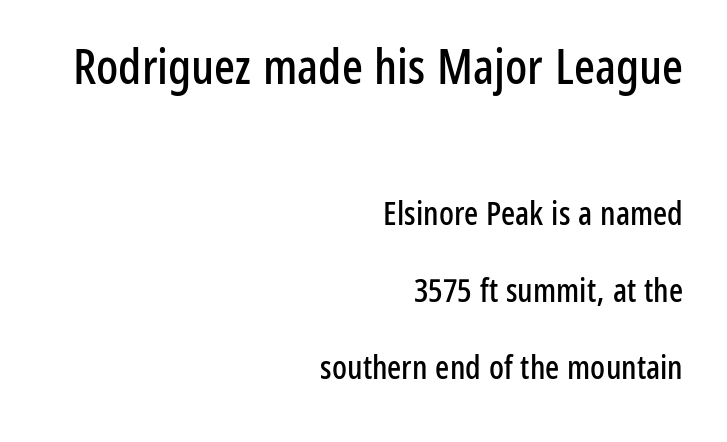
Q: Is the text italic (slanted)? A: No, it is upright.
Q: Is the typeface a serif or a sans-serif typeface? A: Sans-serif.
Q: Is the text underlined? A: No.
Q: How is the paragraph aligned? A: Right-aligned.
Q: Is the spacing between letters normal or unusually wide? A: Normal.
Q: Is the spacing between lines tight, normal or loose? A: Loose.
Q: Which block of text is set in a larger size, the first (top) or the second (bottom)? A: The first (top) one.
Q: Width (condensed, normal, or wide)? A: Condensed.
Q: Stroke contrast? A: Low.
Q: x-height? A: Medium.
Q: Monospaced? A: No.
